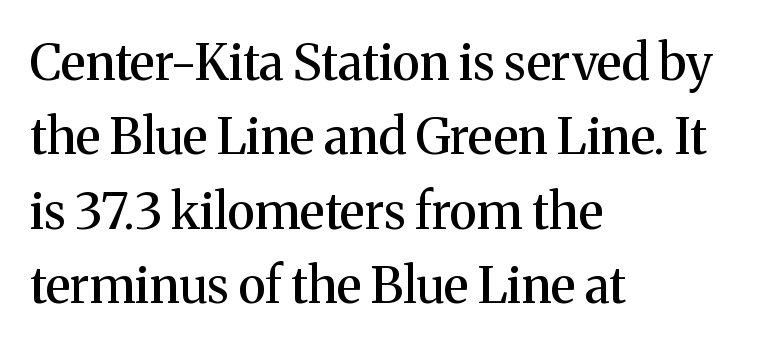
Q: Is the text italic (slanted)? A: No, it is upright.
Q: Is the typeface a serif or a sans-serif typeface? A: Serif.
Q: Is the text underlined? A: No.
Q: How is the paragraph aligned? A: Left-aligned.
Q: Is the spacing between letters normal or unusually wide? A: Normal.
Q: Is the spacing between lines tight, normal or loose? A: Normal.
Q: Width (condensed, normal, or wide)? A: Normal.
Q: Stroke contrast? A: Medium.
Q: x-height? A: Medium.
Q: Monospaced? A: No.
